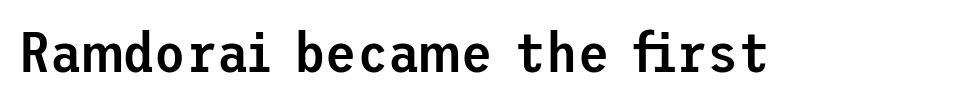
The image shows 57 px semibold sans-serif type, upright; set normal letter spacing, not underlined; low stroke contrast and a medium x-height.
